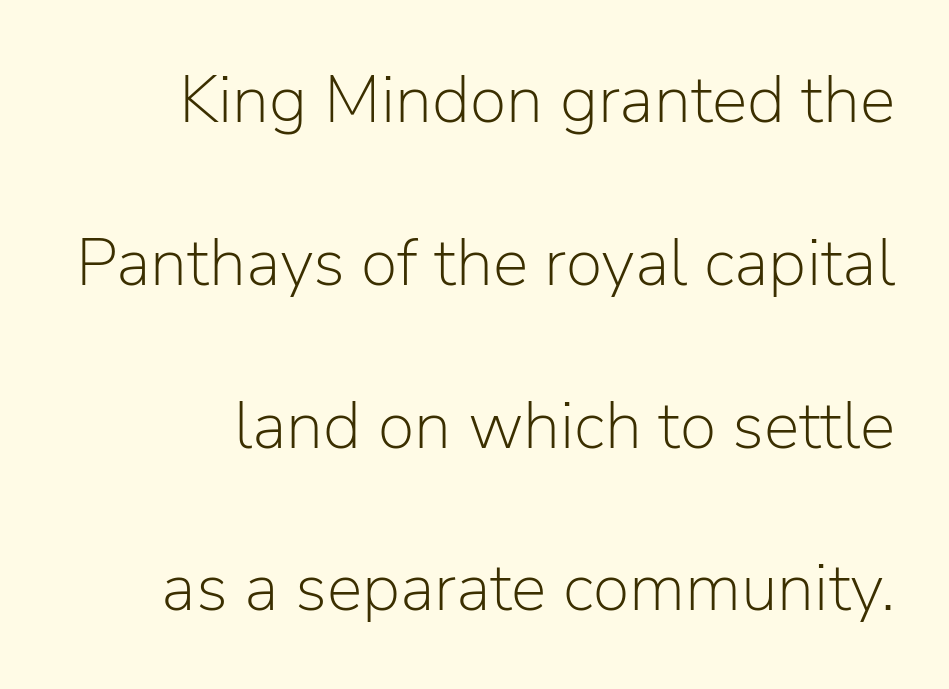
{"serif": "no", "italic": "no", "bold": "no", "weight": "light", "width": "normal", "stroke_contrast": "low", "x_height": "medium", "monospaced": "no", "underline": "no", "line_spacing": "loose", "line_spacing_ratio": 2.43, "letter_spacing": "normal", "letter_spacing_em": 0.0, "glyph_px": 67}
